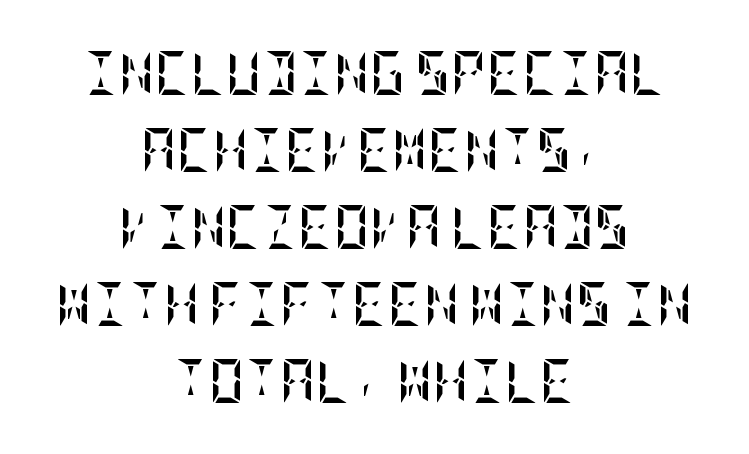
{"italic": "no", "bold": "yes", "weight": "semibold", "width": "condensed", "stroke_contrast": "low", "x_height": "large", "underline": "no", "align": "center", "line_spacing_ratio": 1.75, "letter_spacing": "normal", "letter_spacing_em": 0.0, "glyph_px": 44}
